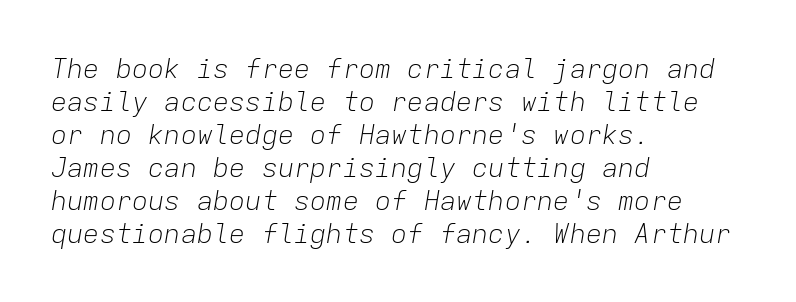
The image shows 27 px text type, italic (leaning right); set left-aligned, line spacing 1.22x, normal letter spacing, not underlined.
